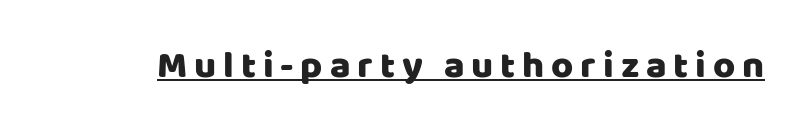
Italic? Not at all — the glyphs are vertical. Proportional: the letters do not fall into vertical columns. A continuous stroke trails under the words, as in a hyperlink. Nope, no serifs anywhere on these letters.
